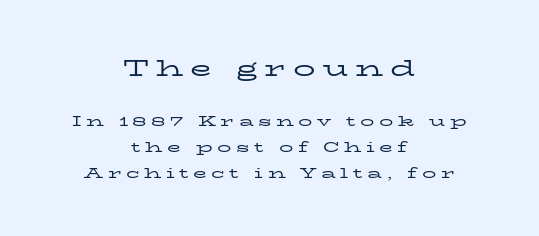
{"italic": "no", "bold": "no", "underline": "no", "align": "center", "line_spacing_ratio": 1.87, "letter_spacing": "wide", "letter_spacing_em": 0.32, "larger_block": "first", "size_ratio": 1.57, "glyph_px": 22}
